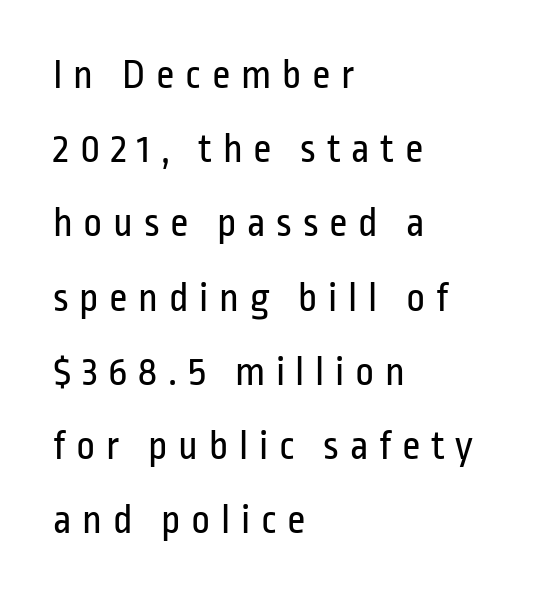
{"serif": "no", "italic": "no", "bold": "no", "weight": "regular", "width": "condensed", "stroke_contrast": "low", "x_height": "medium", "monospaced": "no", "underline": "no", "align": "left", "line_spacing_ratio": 1.81, "letter_spacing": "wide", "letter_spacing_em": 0.26, "glyph_px": 41}
